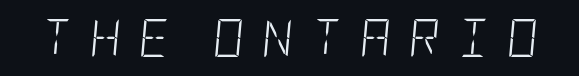
Caption: face not bold, strokes unweighted. Students, note that the glyphs here are deliberately spaced far apart. Each row of text sits above clean, open space. Compared with ordinary roman type, these characters are visibly tilted.
